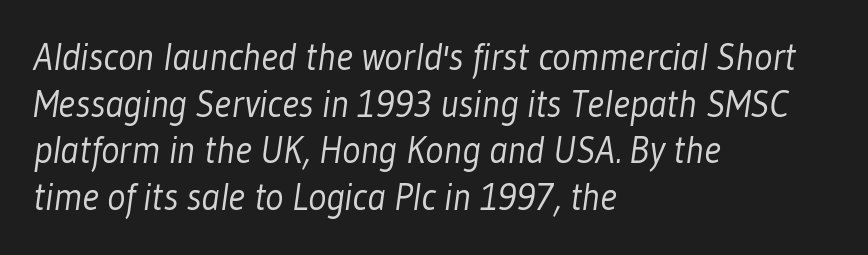
Q: Is the text bold? A: No.
Q: Is the typeface a serif or a sans-serif typeface? A: Sans-serif.
Q: Is the text underlined? A: No.
Q: How is the paragraph aligned? A: Left-aligned.
Q: Is the spacing between letters normal or unusually wide? A: Normal.
Q: Width (condensed, normal, or wide)? A: Condensed.
Q: Stroke contrast? A: Low.
Q: x-height? A: Medium.
Q: Monospaced? A: No.
